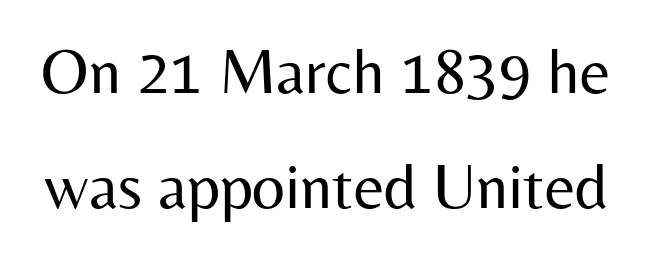
{"serif": "no", "italic": "no", "bold": "no", "weight": "regular", "width": "normal", "stroke_contrast": "medium", "x_height": "medium", "monospaced": "no", "underline": "no", "line_spacing_ratio": 1.77, "letter_spacing": "normal", "letter_spacing_em": 0.0, "glyph_px": 65}
